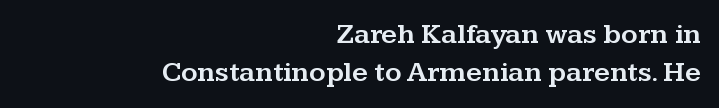
Q: Is the text italic (slanted)? A: No, it is upright.
Q: Is the typeface a serif or a sans-serif typeface? A: Serif.
Q: Is the text underlined? A: No.
Q: How is the paragraph aligned? A: Right-aligned.
Q: Is the spacing between letters normal or unusually wide? A: Normal.
Q: Is the spacing between lines tight, normal or loose? A: Normal.
Q: Width (condensed, normal, or wide)? A: Wide.
Q: Stroke contrast? A: Medium.
Q: x-height? A: Medium.
Q: Monospaced? A: No.
